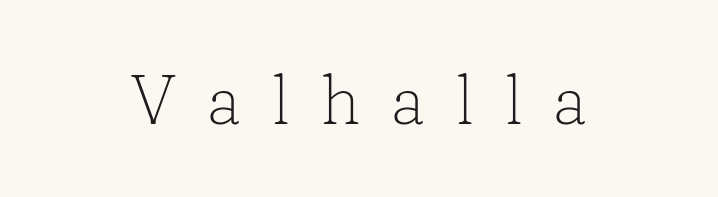
The image shows 70 px light serif type, upright; set unusually wide letter spacing (+0.42 em), not underlined; low stroke contrast and a medium x-height.
